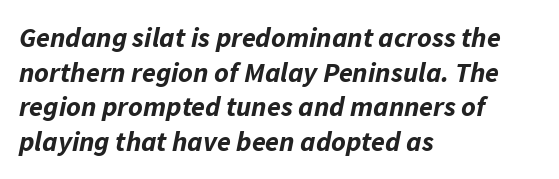
{"italic": "yes", "lean": "right", "slant_degrees": 11, "bold": "yes", "weight": "bold", "width": "normal", "stroke_contrast": "low", "x_height": "medium", "monospaced": "no", "underline": "no", "align": "left", "line_spacing_ratio": 1.24, "letter_spacing": "normal", "letter_spacing_em": 0.0, "glyph_px": 28}
